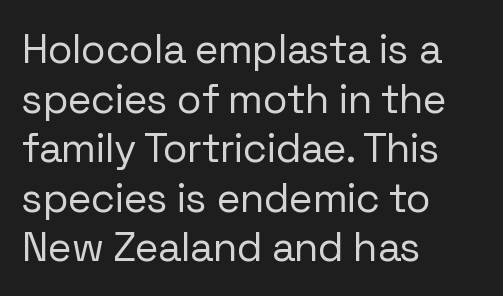
{"serif": "no", "italic": "no", "bold": "no", "weight": "regular", "width": "normal", "stroke_contrast": "low", "x_height": "medium", "monospaced": "no", "underline": "no", "align": "left", "line_spacing_ratio": 1.21, "letter_spacing": "normal", "letter_spacing_em": 0.0, "glyph_px": 41}
